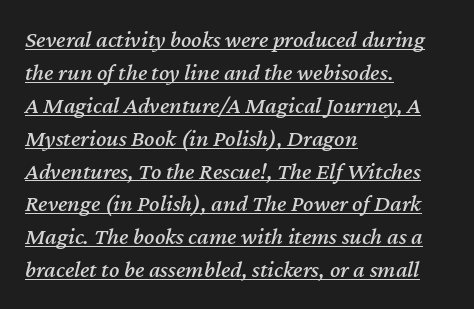
Q: Is the text italic (slanted)? A: Yes, it leans right by about 12 degrees.
Q: Is the text underlined? A: Yes.
Q: How is the paragraph aligned? A: Left-aligned.
Q: Is the spacing between letters normal or unusually wide? A: Normal.
Q: Is the spacing between lines tight, normal or loose? A: Normal.
